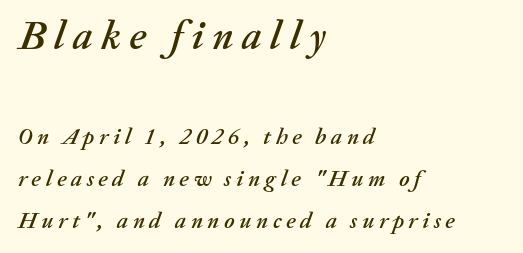
The gap between lines stays unmarked. Which chunk is bigger? The first one — the top block dwarfs the bottom. There is plenty of visible air inserted between adjacent glyphs. Character widths vary here, with narrow letters taking less room than wide ones.
